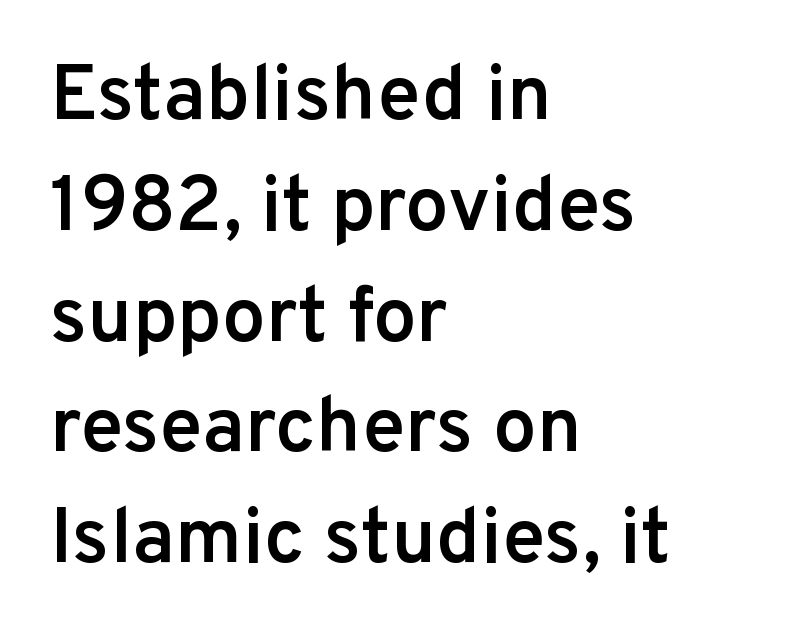
The image shows 78 px semibold sans-serif type, upright; set left-aligned, normal line spacing (1.42x), normal letter spacing, not underlined; low stroke contrast and a medium x-height.
